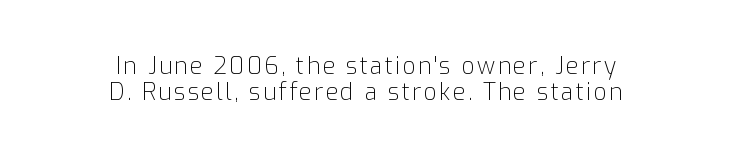
The gap between lines stays unmarked. Notice how the stems are strictly vertical — no italics here. Casual observation: everything's sitting right in the middle. No chunkiness to these letters — they're not bold. The lines are packed closely together with very little leading.
